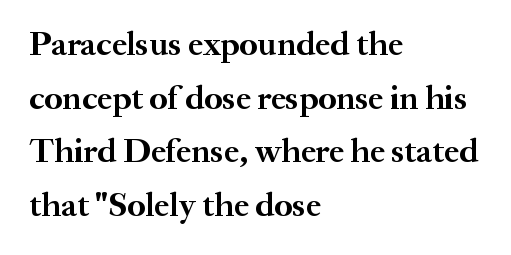
The image shows 34 px semibold serif type, upright; set left-aligned, normal line spacing (1.58x), normal letter spacing, not underlined; medium stroke contrast and a small x-height.
